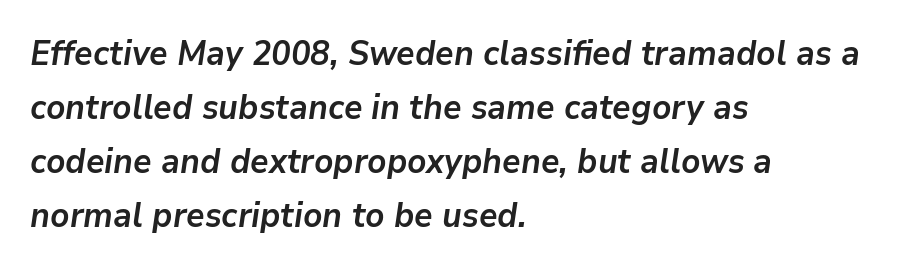
The image shows 34 px semibold type, italic (leaning right); set left-aligned, normal line spacing (1.59x), normal letter spacing, not underlined; low stroke contrast and a medium x-height.
